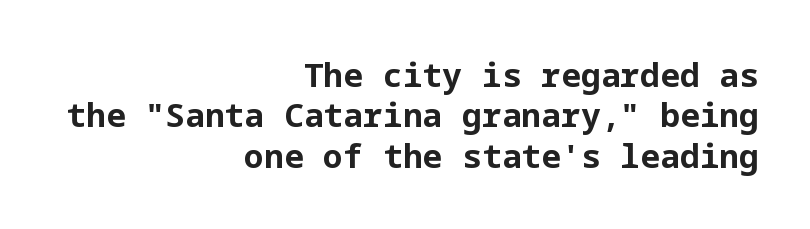
{"serif": "no", "italic": "no", "bold": "yes", "weight": "bold", "width": "normal", "stroke_contrast": "low", "x_height": "medium", "underline": "no", "align": "right", "line_spacing_ratio": 1.22, "letter_spacing": "normal", "letter_spacing_em": 0.0, "glyph_px": 33}
